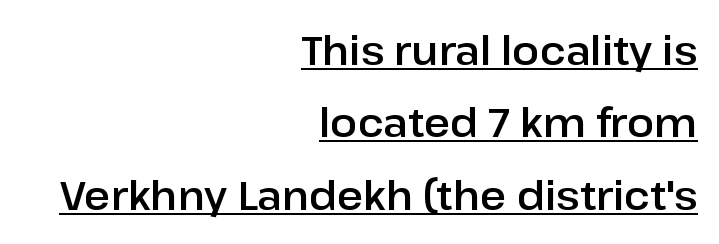
Q: Is the text italic (slanted)? A: No, it is upright.
Q: Is the typeface a serif or a sans-serif typeface? A: Sans-serif.
Q: Is the text underlined? A: Yes.
Q: How is the paragraph aligned? A: Right-aligned.
Q: Is the spacing between letters normal or unusually wide? A: Normal.
Q: Width (condensed, normal, or wide)? A: Normal.
Q: Stroke contrast? A: Low.
Q: x-height? A: Medium.
Q: Monospaced? A: No.
